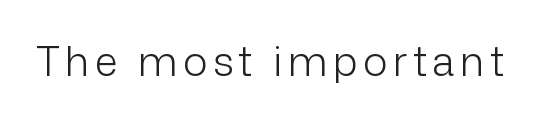
Stroke mass is kept to a normal reading level or below. The gap between lines stays unmarked. The designer went with a sans here, leaving each stem footless. A typesetter would mark this as roman, not italic. Do the characters align in a grid? No, the font is proportional.
